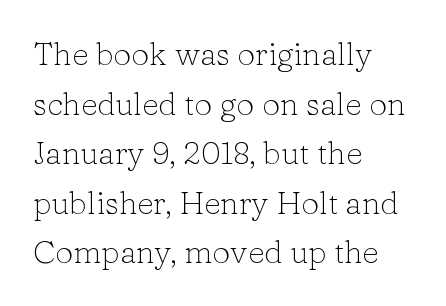
{"serif": "yes", "italic": "no", "bold": "no", "weight": "light", "width": "normal", "stroke_contrast": "low", "x_height": "medium", "monospaced": "no", "underline": "no", "align": "left", "line_spacing": "normal", "line_spacing_ratio": 1.55, "letter_spacing": "normal", "letter_spacing_em": 0.0, "glyph_px": 32}
